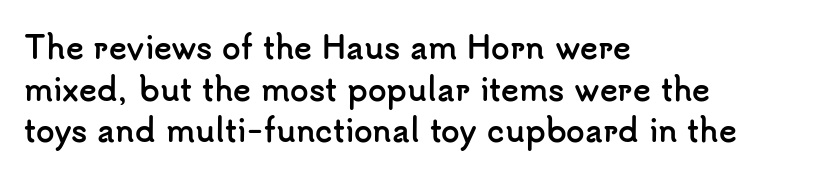
Q: Is the text bold? A: Yes.
Q: Is the text italic (slanted)? A: No, it is upright.
Q: Is the typeface a serif or a sans-serif typeface? A: Sans-serif.
Q: Is the text underlined? A: No.
Q: How is the paragraph aligned? A: Left-aligned.
Q: Is the spacing between letters normal or unusually wide? A: Normal.
Q: Is the spacing between lines tight, normal or loose? A: Normal.
Q: Width (condensed, normal, or wide)? A: Normal.
Q: Stroke contrast? A: Low.
Q: x-height? A: Small.
Q: Monospaced? A: No.
